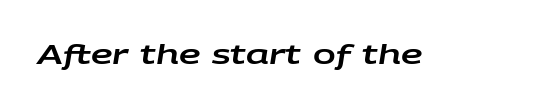
The image shows 27 px text type, italic (leaning right); set normal letter spacing, not underlined.
